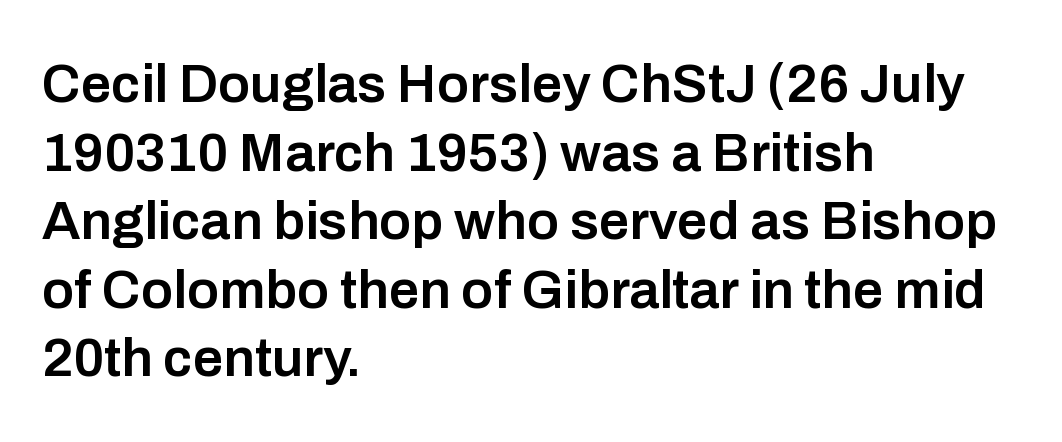
The paragraph shown leans on its left margin. Is this a fixed-width face? No — the glyphs have proportional, varying widths. Baseline-to-baseline distance is the conventional proportion of letter height. Unlike italic type, these characters show no tilt at all. Strokes here are thickened, but only to semibold level.
